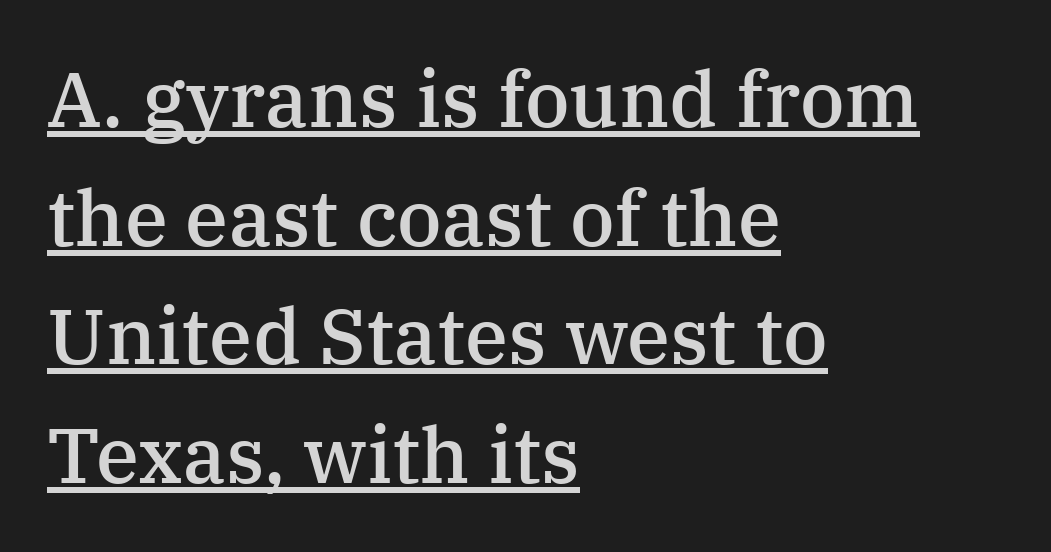
Q: Is the text bold? A: Semi-bold.
Q: Is the text italic (slanted)? A: No, it is upright.
Q: Is the typeface a serif or a sans-serif typeface? A: Serif.
Q: Is the text underlined? A: Yes.
Q: How is the paragraph aligned? A: Left-aligned.
Q: Is the spacing between letters normal or unusually wide? A: Normal.
Q: Is the spacing between lines tight, normal or loose? A: Normal.
Q: Width (condensed, normal, or wide)? A: Normal.
Q: Stroke contrast? A: Medium.
Q: x-height? A: Medium.
Q: Monospaced? A: No.
